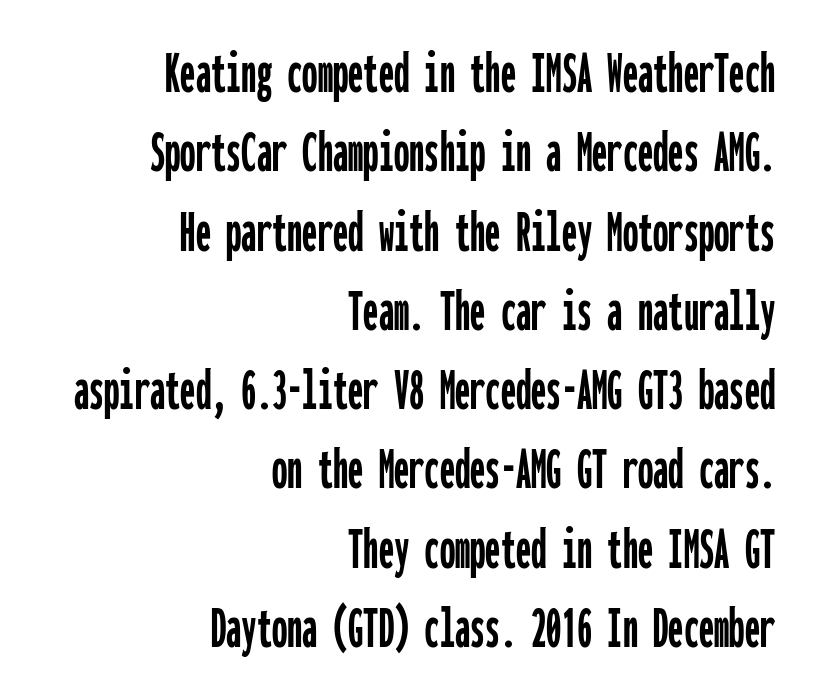
The image shows 61 px condensed sans-serif type, upright, monospaced; set right-aligned, normal line spacing (1.3x), normal letter spacing, not underlined; low stroke contrast and a medium x-height.
